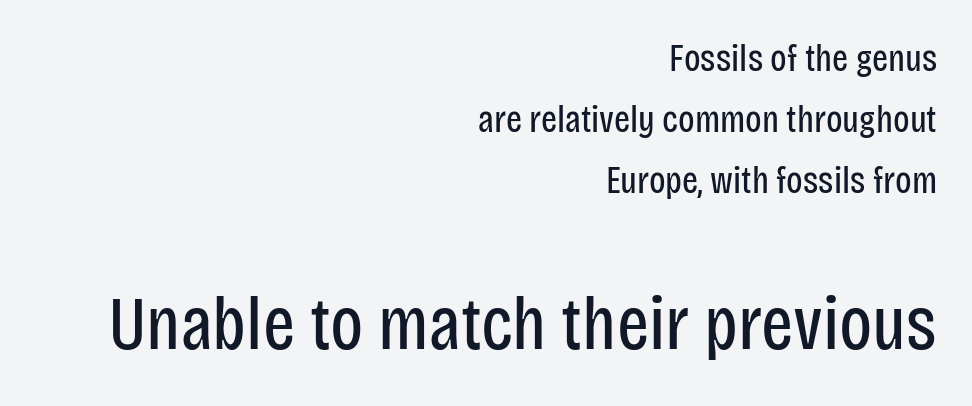
Q: Is the text bold? A: No.
Q: Is the text italic (slanted)? A: No, it is upright.
Q: Is the typeface a serif or a sans-serif typeface? A: Sans-serif.
Q: Is the text underlined? A: No.
Q: How is the paragraph aligned? A: Right-aligned.
Q: Is the spacing between letters normal or unusually wide? A: Normal.
Q: Is the spacing between lines tight, normal or loose? A: Normal.
Q: Which block of text is set in a larger size, the first (top) or the second (bottom)? A: The second (bottom) one.
Q: Width (condensed, normal, or wide)? A: Condensed.
Q: Stroke contrast? A: Low.
Q: x-height? A: Large.
Q: Monospaced? A: No.
